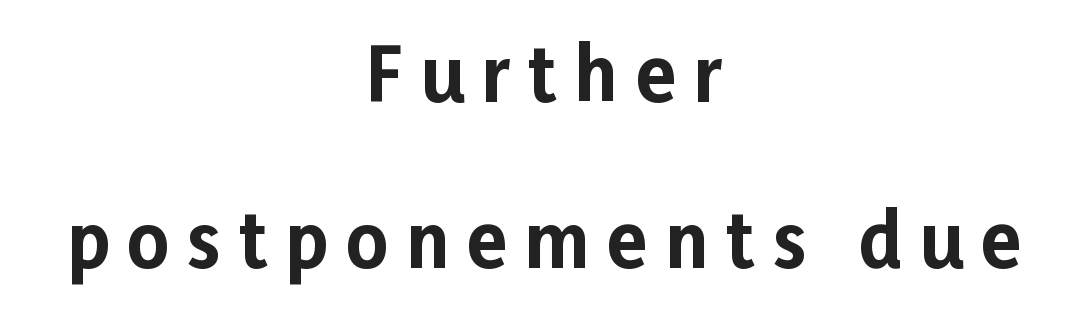
Q: Is the text bold? A: Yes.
Q: Is the text italic (slanted)? A: No, it is upright.
Q: Is the typeface a serif or a sans-serif typeface? A: Sans-serif.
Q: Is the text underlined? A: No.
Q: How is the paragraph aligned? A: Centered.
Q: Is the spacing between letters normal or unusually wide? A: Unusually wide.
Q: Is the spacing between lines tight, normal or loose? A: Loose.
Q: Width (condensed, normal, or wide)? A: Normal.
Q: Stroke contrast? A: Low.
Q: x-height? A: Medium.
Q: Monospaced? A: No.
